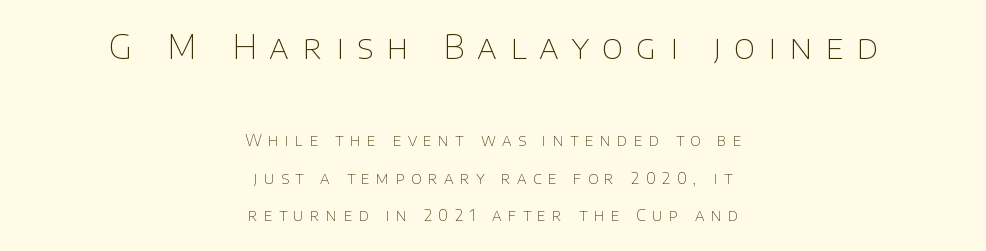
Posture: vertical. This sample uses expanded letter spacing, leaving extra air between glyphs. Think of a printed novel: that variable character pitch is what you see here. The font family rendered here belongs to the sans-serif group.
